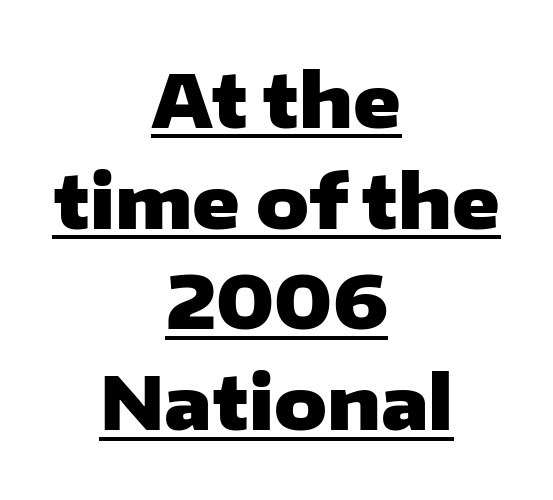
{"serif": "no", "italic": "no", "bold": "yes", "weight": "heavy", "width": "wide", "stroke_contrast": "low", "x_height": "medium", "monospaced": "no", "underline": "yes", "align": "center", "line_spacing": "normal", "line_spacing_ratio": 1.38, "letter_spacing": "normal", "letter_spacing_em": 0.0, "glyph_px": 73}
